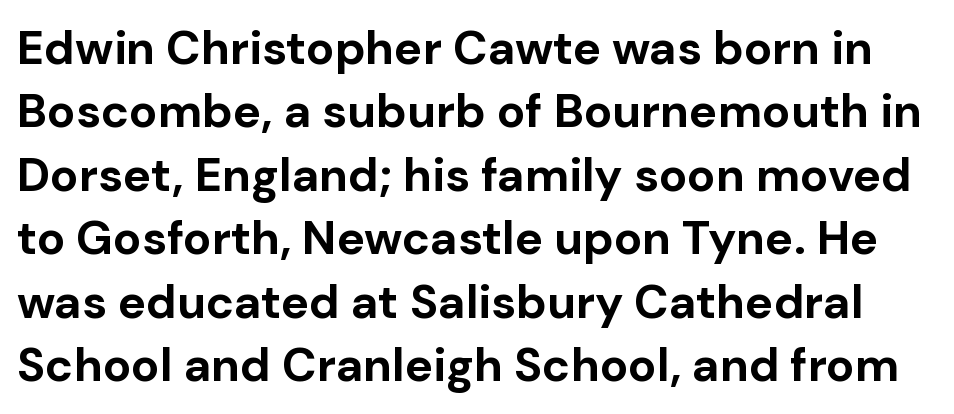
Q: Is the text bold? A: Yes.
Q: Is the text italic (slanted)? A: No, it is upright.
Q: Is the typeface a serif or a sans-serif typeface? A: Sans-serif.
Q: Is the text underlined? A: No.
Q: Is the spacing between letters normal or unusually wide? A: Normal.
Q: Is the spacing between lines tight, normal or loose? A: Normal.
Q: Width (condensed, normal, or wide)? A: Normal.
Q: Stroke contrast? A: Low.
Q: x-height? A: Medium.
Q: Monospaced? A: No.
